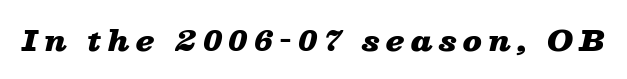
Summary of weight: heavy, a full bold. Slant detected: the letters are inclined. Underlining? Definitely not there. Look at the tracking — it's clearly loosened, letters drifting apart. Looks like regular typesetting: each glyph gets only the width it needs.
